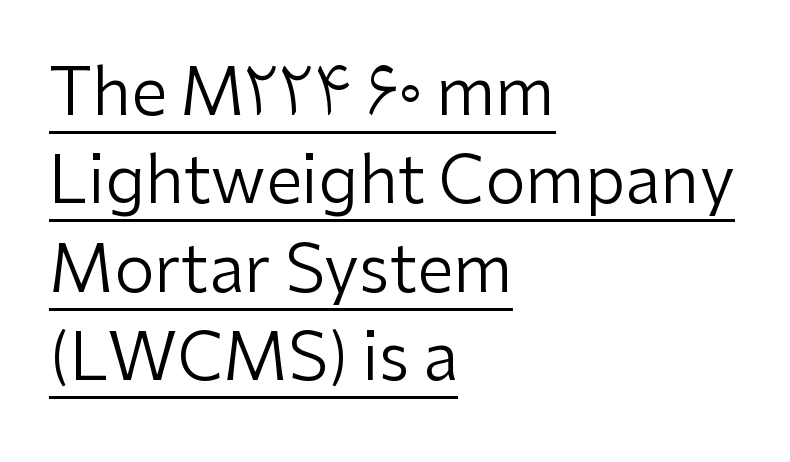
The image shows 65 px regular-weight sans-serif type, upright; set left-aligned, normal line spacing (1.36x), normal letter spacing, underlined; low stroke contrast and a medium x-height.
